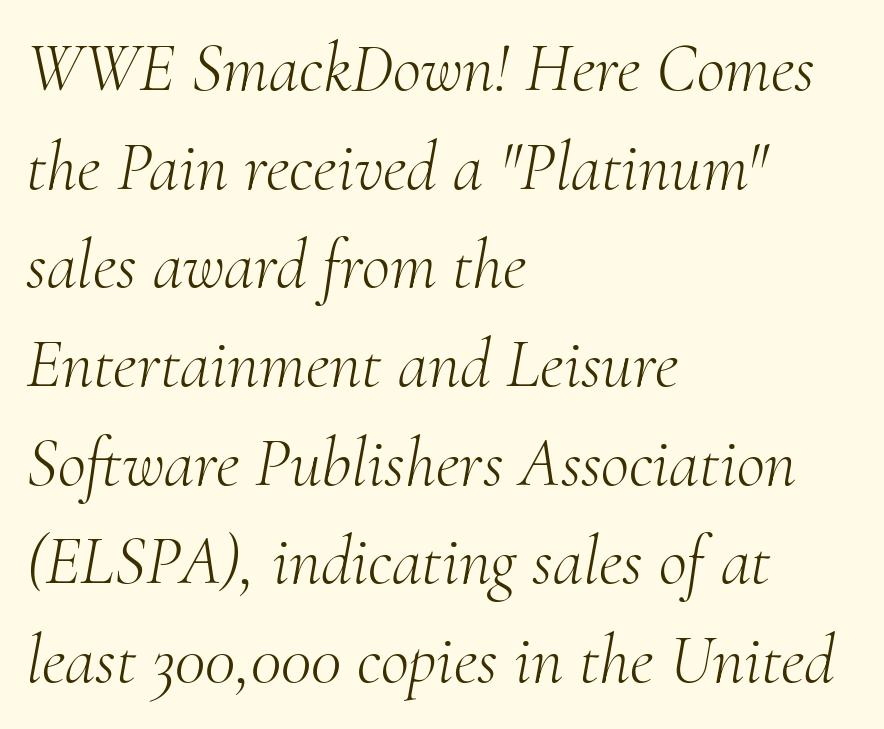
The image shows 69 px light serif type, italic (leaning right); set left-aligned, normal line spacing (1.43x), normal letter spacing, not underlined; medium stroke contrast and a small x-height.
